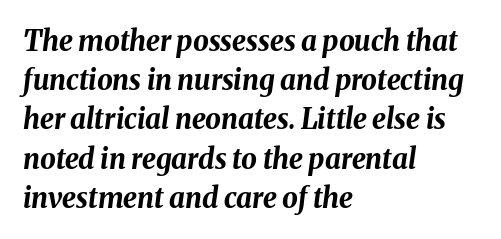
The image shows 28 px bold type, italic (leaning right); set left-aligned, normal line spacing (1.4x), normal letter spacing, not underlined; medium stroke contrast and a medium x-height.
